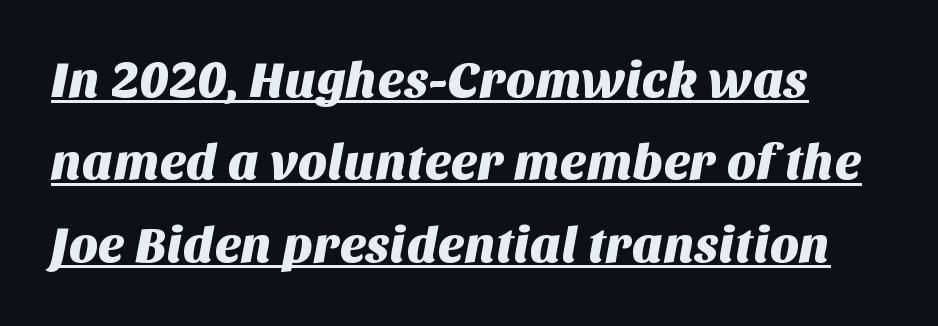
In terms of leading, this rendering sits right in the middle. Emphasis is given by a line drawn under the lettering. The text was rendered using a sans face with plain stroke endings. Inter-character spacing is left at the font's built-in metrics.
